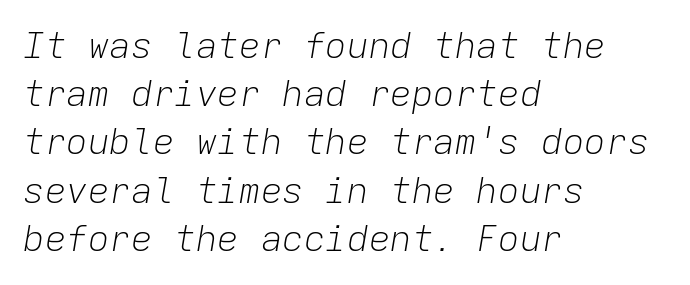
The image shows 36 px light type, italic (leaning right), monospaced; set left-aligned, normal line spacing (1.34x), normal letter spacing, not underlined; low stroke contrast and a medium x-height.
